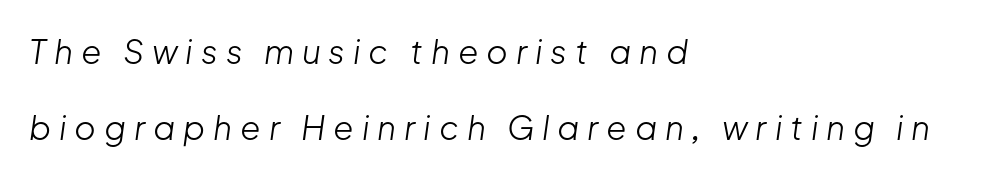
The image shows 33 px light type, italic (leaning right); set left-aligned, loose line spacing (2.31x), unusually wide letter spacing (+0.24 em), not underlined; low stroke contrast and a medium x-height.
